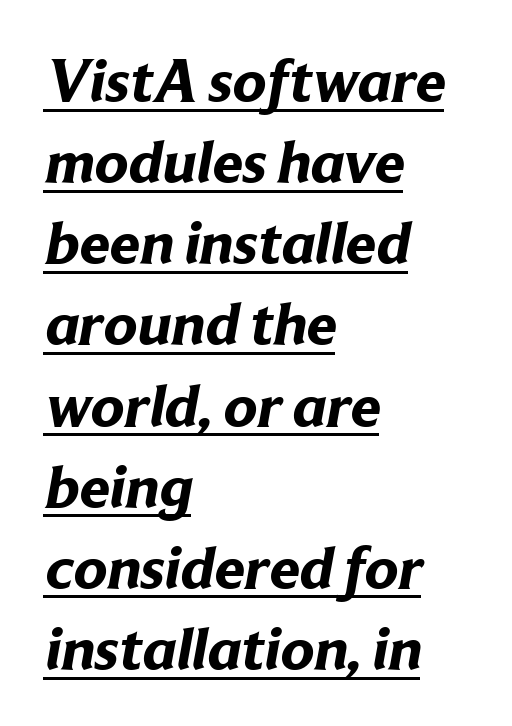
Q: Is the text bold? A: Yes.
Q: Is the typeface a serif or a sans-serif typeface? A: Sans-serif.
Q: Is the text underlined? A: Yes.
Q: How is the paragraph aligned? A: Left-aligned.
Q: Is the spacing between letters normal or unusually wide? A: Normal.
Q: Is the spacing between lines tight, normal or loose? A: Normal.
Q: Width (condensed, normal, or wide)? A: Normal.
Q: Stroke contrast? A: Low.
Q: x-height? A: Medium.
Q: Monospaced? A: No.
